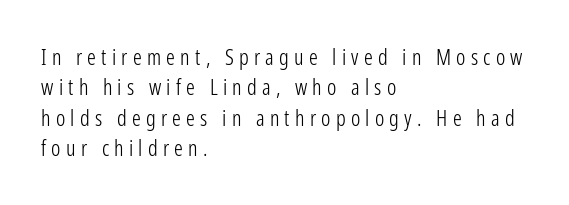
{"italic": "no", "bold": "no", "underline": "no", "align": "left", "line_spacing": "normal", "line_spacing_ratio": 1.38, "letter_spacing": "wide", "letter_spacing_em": 0.24, "glyph_px": 22}
